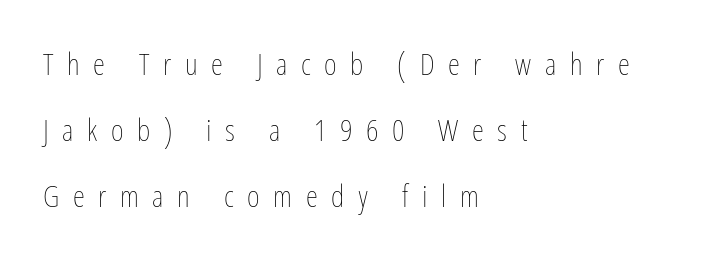
Q: Is the text bold? A: No.
Q: Is the text italic (slanted)? A: No, it is upright.
Q: Is the text underlined? A: No.
Q: How is the paragraph aligned? A: Left-aligned.
Q: Is the spacing between letters normal or unusually wide? A: Unusually wide.
Q: Is the spacing between lines tight, normal or loose? A: Loose.
Q: Width (condensed, normal, or wide)? A: Condensed.
Q: Stroke contrast? A: Low.
Q: x-height? A: Medium.
Q: Monospaced? A: No.
